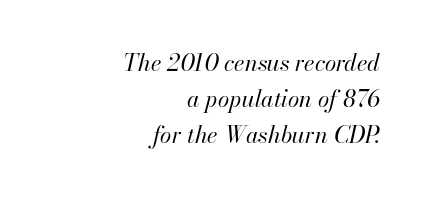
{"italic": "yes", "lean": "right", "slant_degrees": 13, "bold": "no", "underline": "no", "align": "right", "line_spacing": "normal", "line_spacing_ratio": 1.57, "letter_spacing": "normal", "letter_spacing_em": 0.0, "glyph_px": 23}
